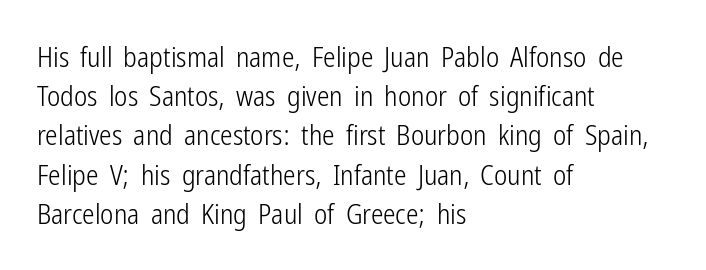
Q: Is the text bold? A: No.
Q: Is the text italic (slanted)? A: No, it is upright.
Q: Is the typeface a serif or a sans-serif typeface? A: Sans-serif.
Q: Is the text underlined? A: No.
Q: How is the paragraph aligned? A: Left-aligned.
Q: Is the spacing between letters normal or unusually wide? A: Normal.
Q: Is the spacing between lines tight, normal or loose? A: Normal.
Q: Width (condensed, normal, or wide)? A: Condensed.
Q: Stroke contrast? A: Low.
Q: x-height? A: Medium.
Q: Monospaced? A: No.
